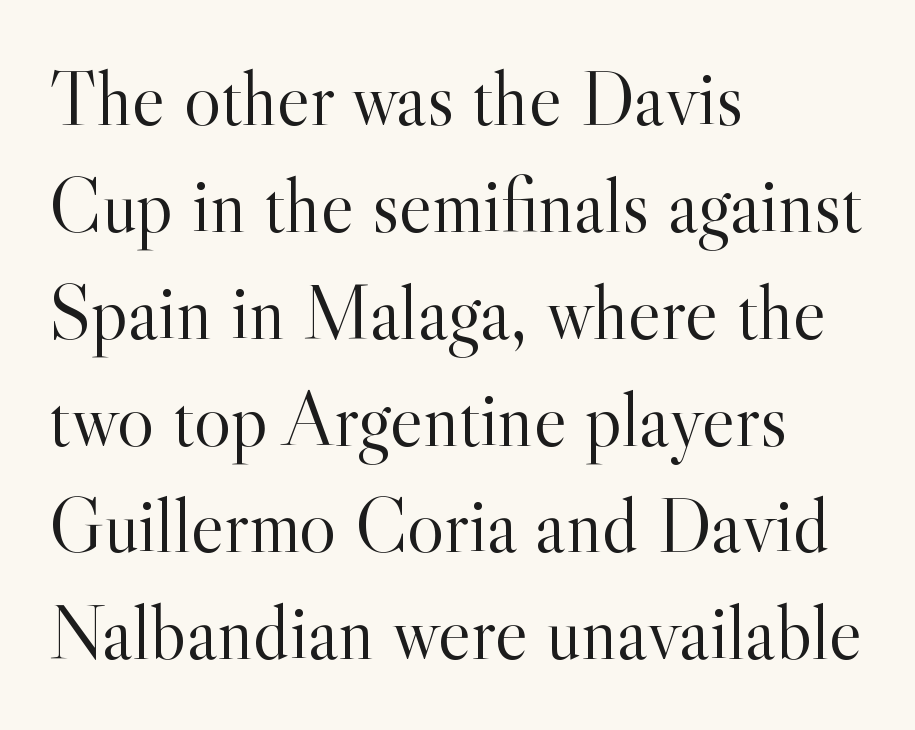
{"serif": "yes", "italic": "no", "bold": "no", "weight": "light", "width": "normal", "x_height": "small", "monospaced": "no", "underline": "no", "align": "left", "line_spacing": "normal", "line_spacing_ratio": 1.37, "letter_spacing": "normal", "letter_spacing_em": 0.0, "glyph_px": 78}
